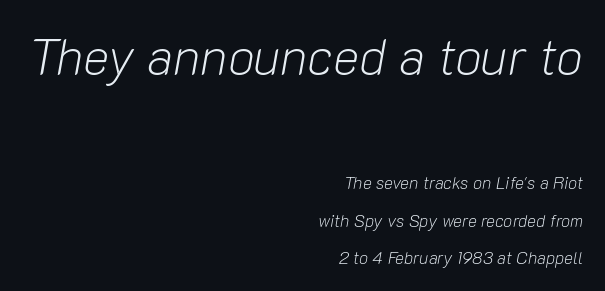
The image shows 50 px light type, italic (leaning right); set right-aligned, loose line spacing (2.19x), normal letter spacing, not underlined; the first (top) block is 2.94x larger; low stroke contrast and a medium x-height.
